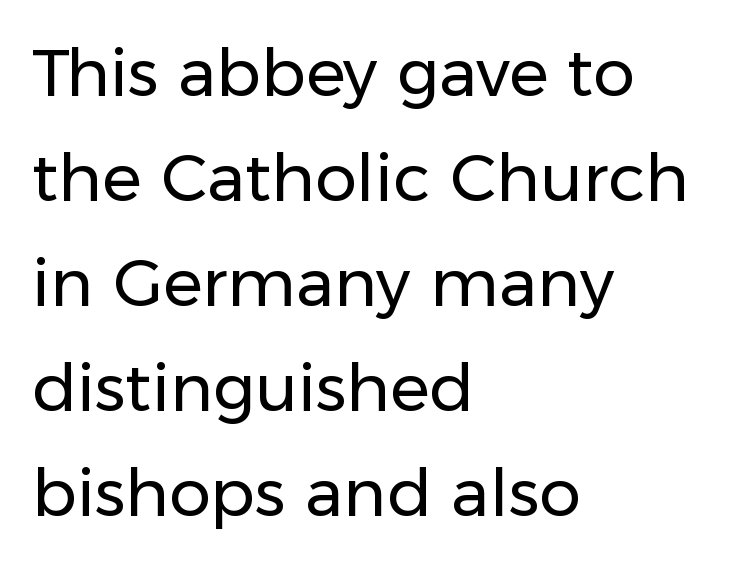
Q: Is the text bold? A: No.
Q: Is the text italic (slanted)? A: No, it is upright.
Q: Is the typeface a serif or a sans-serif typeface? A: Sans-serif.
Q: Is the text underlined? A: No.
Q: How is the paragraph aligned? A: Left-aligned.
Q: Is the spacing between letters normal or unusually wide? A: Normal.
Q: Is the spacing between lines tight, normal or loose? A: Normal.
Q: Width (condensed, normal, or wide)? A: Normal.
Q: Stroke contrast? A: Low.
Q: x-height? A: Medium.
Q: Monospaced? A: No.
